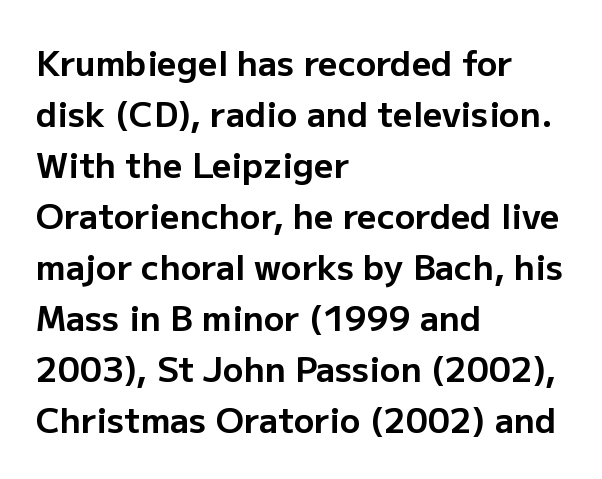
Q: Is the text bold? A: Yes.
Q: Is the text italic (slanted)? A: No, it is upright.
Q: Is the typeface a serif or a sans-serif typeface? A: Sans-serif.
Q: Is the text underlined? A: No.
Q: How is the paragraph aligned? A: Left-aligned.
Q: Is the spacing between letters normal or unusually wide? A: Normal.
Q: Is the spacing between lines tight, normal or loose? A: Normal.
Q: Width (condensed, normal, or wide)? A: Normal.
Q: Stroke contrast? A: Low.
Q: x-height? A: Medium.
Q: Monospaced? A: No.
